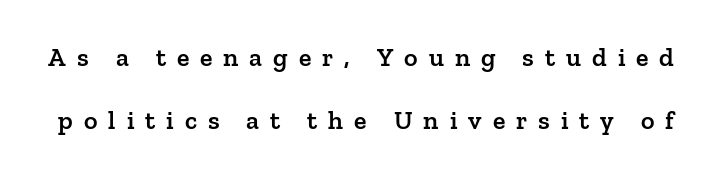
The image shows 26 px text type, upright; set loose line spacing (2.44x), unusually wide letter spacing (+0.42 em), not underlined.
